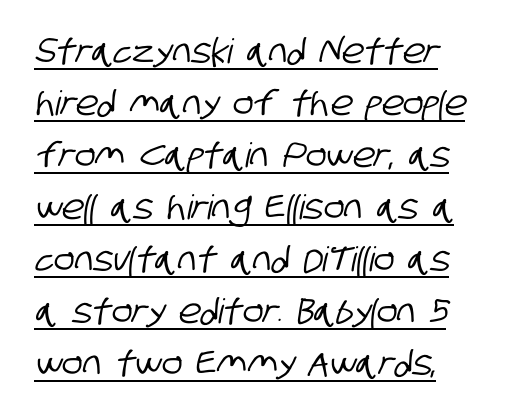
{"serif": "no", "width": "condensed", "stroke_contrast": "low", "x_height": "large", "monospaced": "no", "underline": "yes", "line_spacing": "normal", "line_spacing_ratio": 1.53, "letter_spacing": "normal", "letter_spacing_em": 0.0, "glyph_px": 34}
